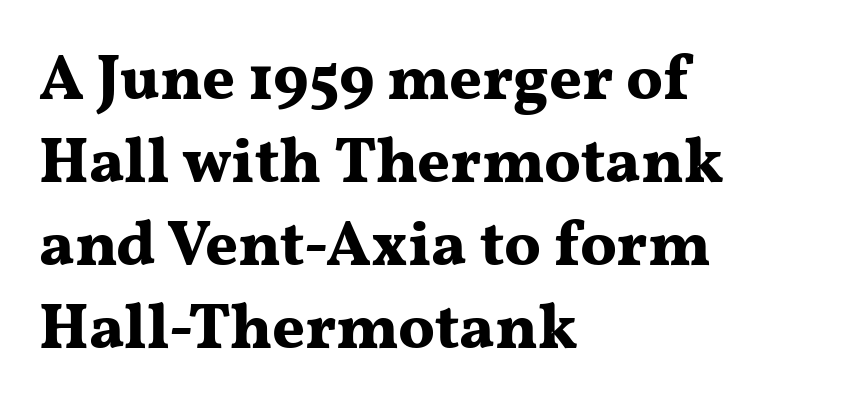
The image shows 63 px bold, wide serif type, upright; set left-aligned, normal line spacing (1.32x), normal letter spacing, not underlined; medium stroke contrast and a medium x-height.
